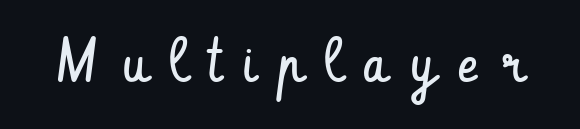
{"serif": "no", "italic": "no", "bold": "no", "weight": "regular", "width": "condensed", "stroke_contrast": "low", "x_height": "small", "monospaced": "no", "underline": "no", "letter_spacing": "wide", "letter_spacing_em": 0.37, "glyph_px": 61}
